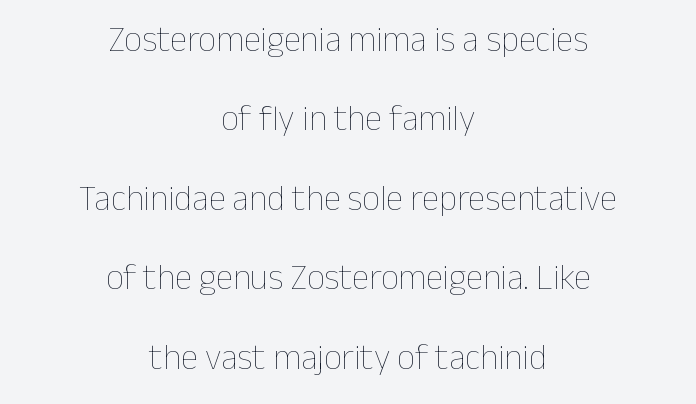
Q: Is the text bold? A: No.
Q: Is the text italic (slanted)? A: No, it is upright.
Q: Is the text underlined? A: No.
Q: How is the paragraph aligned? A: Centered.
Q: Is the spacing between letters normal or unusually wide? A: Normal.
Q: Is the spacing between lines tight, normal or loose? A: Loose.
Q: Width (condensed, normal, or wide)? A: Normal.
Q: Stroke contrast? A: Low.
Q: x-height? A: Medium.
Q: Monospaced? A: No.
